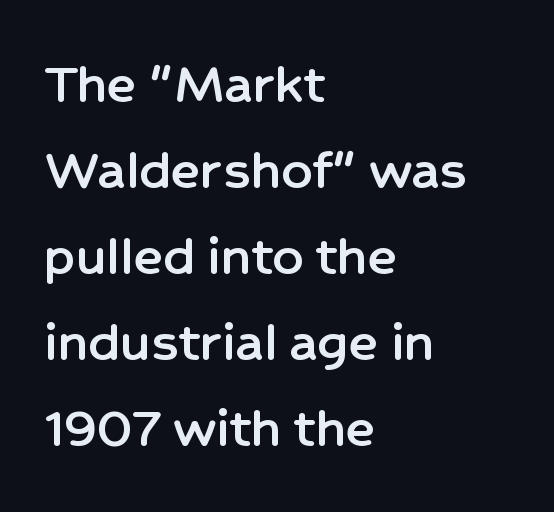
The image shows 61 px sans-serif type, upright; set left-aligned, normal line spacing (1.41x), normal letter spacing, not underlined; low stroke contrast and a medium x-height.
